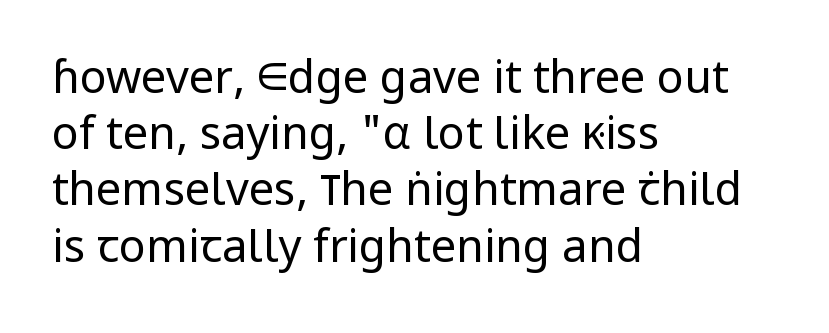
Is the type heavy? It reads as light-to-regular instead. The face used here is a sans, in the tradition of grotesques and geometrics. If you measured baseline to baseline, you'd find a middling distance. The font's upright variant was chosen for this text. Casual observation: everything's shoved over to the left. Honestly, the letter spacing is just normal — you wouldn't notice it.
